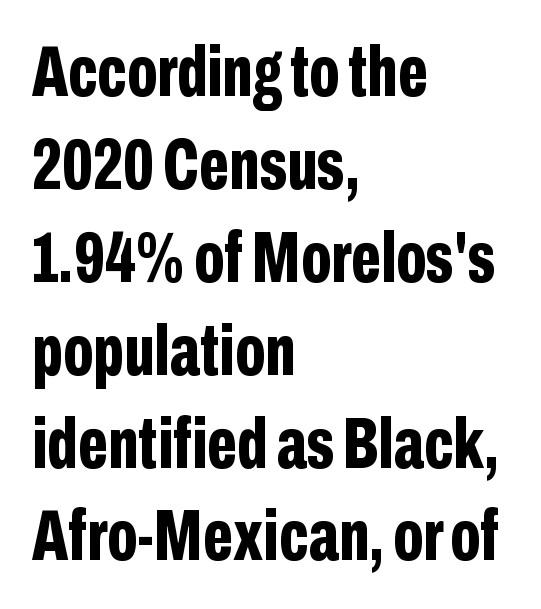
Q: Is the text bold? A: Yes.
Q: Is the text italic (slanted)? A: No, it is upright.
Q: Is the typeface a serif or a sans-serif typeface? A: Sans-serif.
Q: Is the text underlined? A: No.
Q: How is the paragraph aligned? A: Left-aligned.
Q: Is the spacing between letters normal or unusually wide? A: Normal.
Q: Is the spacing between lines tight, normal or loose? A: Normal.
Q: Width (condensed, normal, or wide)? A: Condensed.
Q: Stroke contrast? A: Low.
Q: x-height? A: Medium.
Q: Monospaced? A: No.
